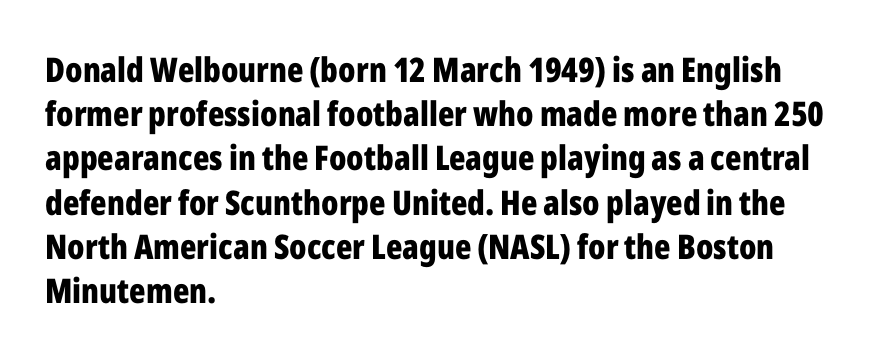
Q: Is the text bold? A: Yes.
Q: Is the text italic (slanted)? A: No, it is upright.
Q: Is the typeface a serif or a sans-serif typeface? A: Sans-serif.
Q: Is the text underlined? A: No.
Q: How is the paragraph aligned? A: Left-aligned.
Q: Is the spacing between letters normal or unusually wide? A: Normal.
Q: Is the spacing between lines tight, normal or loose? A: Normal.
Q: Width (condensed, normal, or wide)? A: Condensed.
Q: Stroke contrast? A: Low.
Q: x-height? A: Medium.
Q: Monospaced? A: No.
